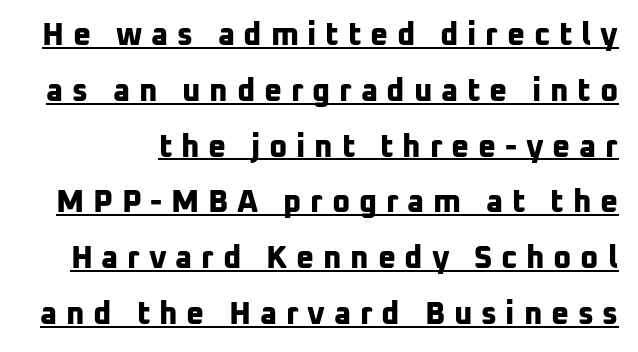
{"serif": "no", "bold": "yes", "weight": "bold", "width": "normal", "stroke_contrast": "low", "x_height": "medium", "monospaced": "no", "underline": "yes", "line_spacing_ratio": 1.8, "letter_spacing": "wide", "letter_spacing_em": 0.28, "glyph_px": 31}
